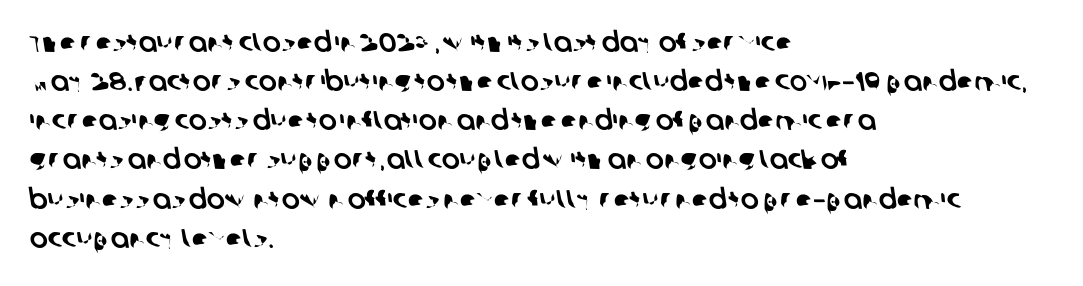
Q: Is the text underlined? A: No.
Q: How is the paragraph aligned? A: Left-aligned.
Q: Is the spacing between letters normal or unusually wide? A: Normal.
Q: Is the spacing between lines tight, normal or loose? A: Normal.
